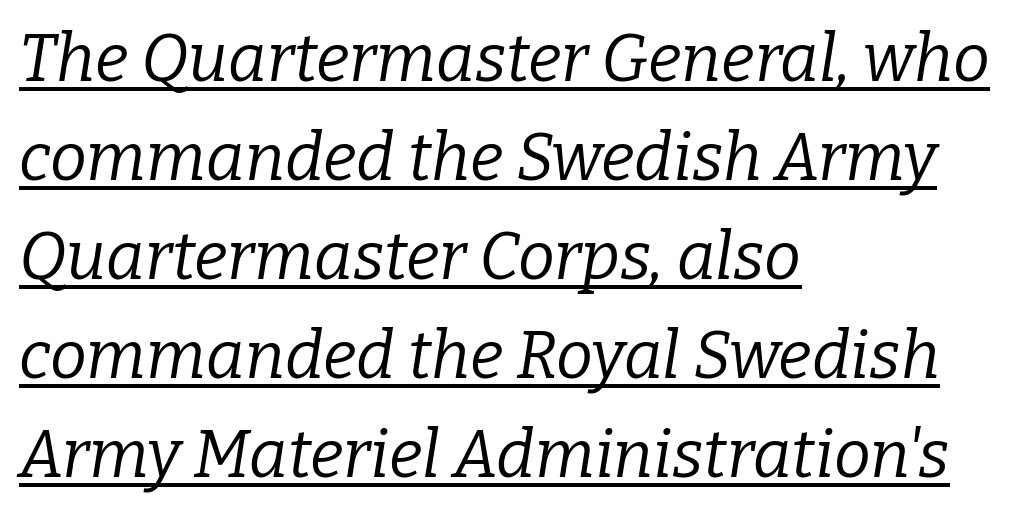
{"serif": "yes", "italic": "yes", "lean": "right", "slant_degrees": 9, "bold": "no", "weight": "regular", "width": "normal", "stroke_contrast": "low", "x_height": "medium", "monospaced": "no", "underline": "yes", "align": "left", "line_spacing": "normal", "line_spacing_ratio": 1.5, "letter_spacing": "normal", "letter_spacing_em": 0.0, "glyph_px": 66}
